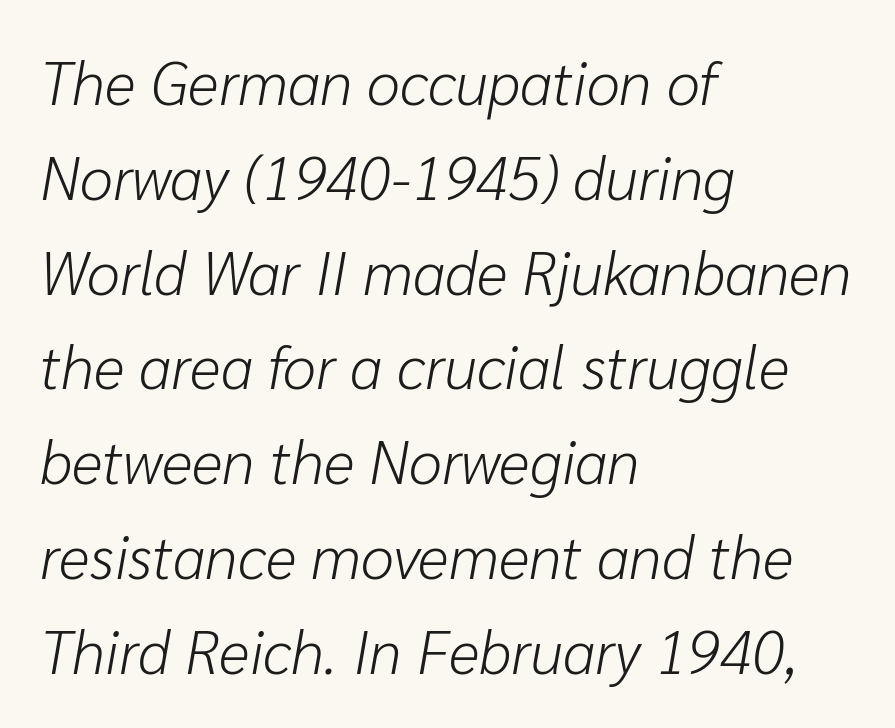
The image shows 60 px light type, italic (leaning right); set left-aligned, normal line spacing (1.58x), normal letter spacing, not underlined; low stroke contrast and a medium x-height.
